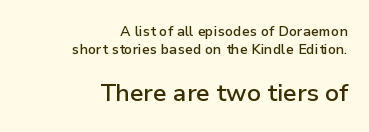
The typesetter chose a ragged-left arrangement here. Scale increases going downward across the two blocks. Posture: straight, roman, zero tilt. Rule under the text: the space is simply empty.
